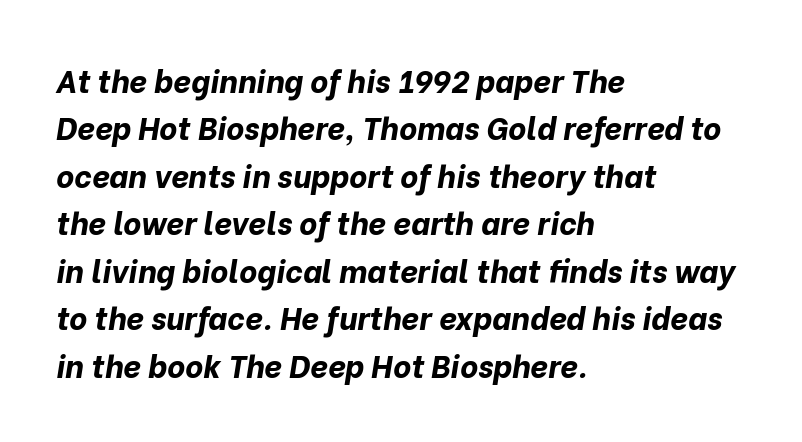
{"italic": "yes", "lean": "right", "slant_degrees": 10, "bold": "yes", "weight": "bold", "width": "normal", "stroke_contrast": "low", "x_height": "medium", "monospaced": "no", "underline": "no", "align": "left", "line_spacing": "normal", "line_spacing_ratio": 1.53, "letter_spacing": "normal", "letter_spacing_em": 0.0, "glyph_px": 31}
